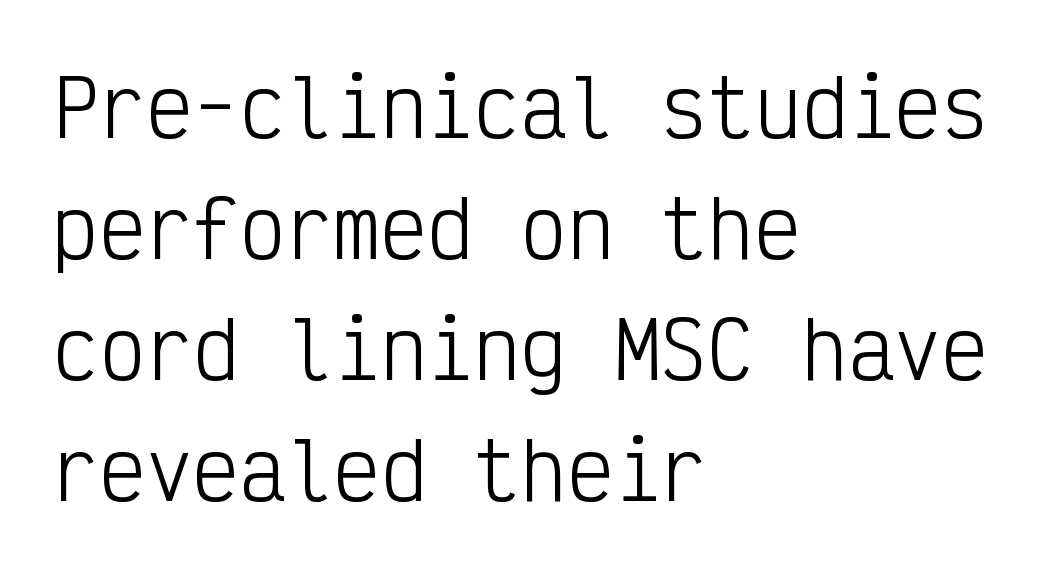
Here the designer chose a console-style face with uniform glyph widths. Note: no serifs on the glyphs. Weight: in the light-to-regular range. The rendering anchors every line to the left-hand side. The words here are not underlined.
